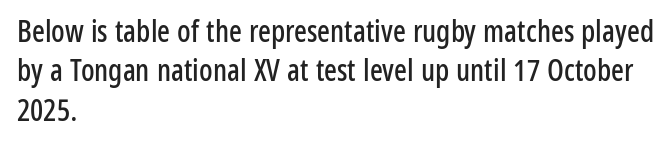
Bare-footed words on every line. Do the letters lean? They stand straight. Between one letter and the next there's only the usual sliver of space. Does the type have serifs? No, each stem ends abruptly. Leading: standard. Spacing verdict: proportional, widths tailored to each character.
